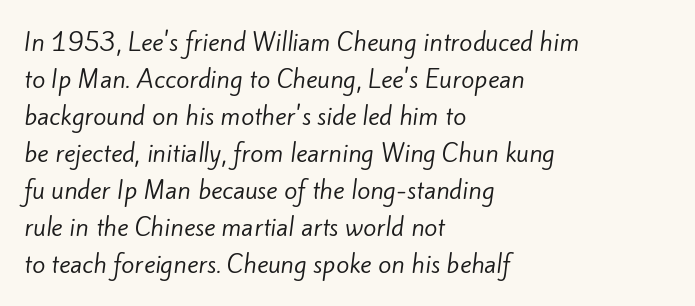
The image shows 24 px text type; set left-aligned, normal line spacing (1.54x), normal letter spacing, not underlined.
